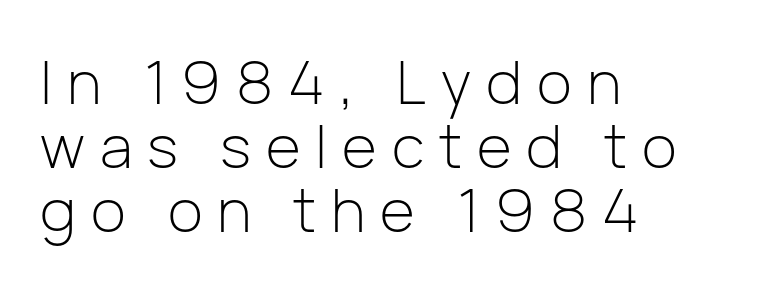
{"serif": "no", "italic": "no", "bold": "no", "weight": "light", "width": "normal", "stroke_contrast": "low", "x_height": "medium", "monospaced": "no", "underline": "no", "align": "left", "line_spacing": "tight", "line_spacing_ratio": 1.07, "letter_spacing": "wide", "letter_spacing_em": 0.25, "glyph_px": 60}
